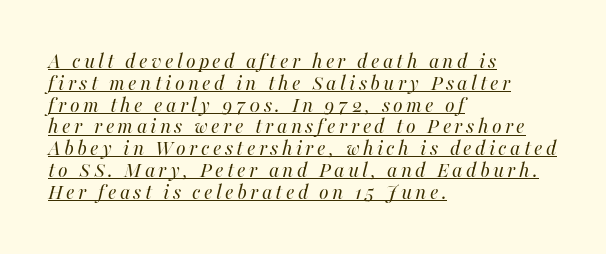
Q: Is the text bold? A: No.
Q: Is the text italic (slanted)? A: Yes, it leans right by about 16 degrees.
Q: Is the text underlined? A: Yes.
Q: How is the paragraph aligned? A: Left-aligned.
Q: Is the spacing between lines tight, normal or loose? A: Tight.
